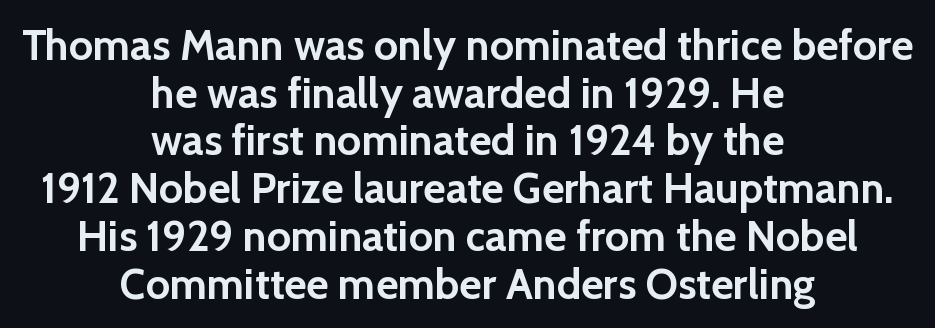
Q: Is the text bold? A: Yes.
Q: Is the text italic (slanted)? A: No, it is upright.
Q: Is the typeface a serif or a sans-serif typeface? A: Sans-serif.
Q: Is the text underlined? A: No.
Q: How is the paragraph aligned? A: Centered.
Q: Is the spacing between letters normal or unusually wide? A: Normal.
Q: Is the spacing between lines tight, normal or loose? A: Tight.
Q: Width (condensed, normal, or wide)? A: Normal.
Q: x-height? A: Medium.
Q: Monospaced? A: No.
